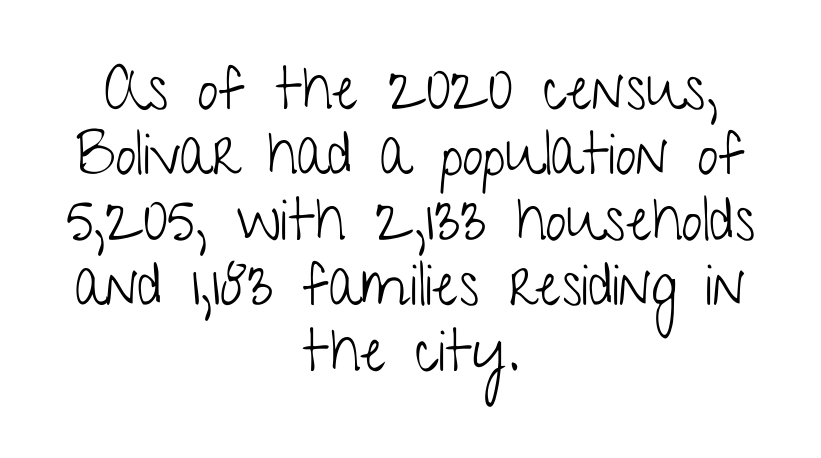
Q: Is the text bold? A: No.
Q: Is the text italic (slanted)? A: No, it is upright.
Q: Is the typeface a serif or a sans-serif typeface? A: Sans-serif.
Q: Is the text underlined? A: No.
Q: How is the paragraph aligned? A: Centered.
Q: Is the spacing between letters normal or unusually wide? A: Normal.
Q: Is the spacing between lines tight, normal or loose? A: Tight.
Q: Width (condensed, normal, or wide)? A: Condensed.
Q: Stroke contrast? A: Low.
Q: x-height? A: Medium.
Q: Monospaced? A: No.
